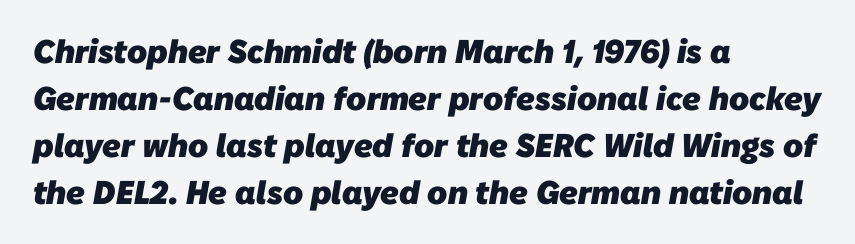
The image shows 33 px heavy sans-serif type; set left-aligned, normal line spacing (1.42x), normal letter spacing, not underlined; low stroke contrast and a medium x-height.
